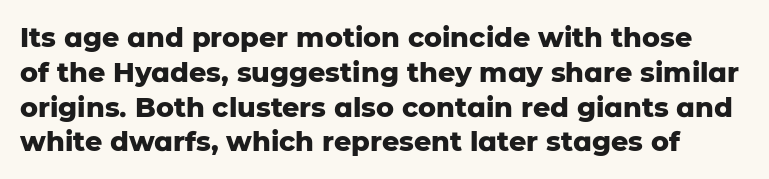
Q: Is the text bold? A: Yes.
Q: Is the text italic (slanted)? A: No, it is upright.
Q: Is the text underlined? A: No.
Q: Is the spacing between letters normal or unusually wide? A: Normal.
Q: Is the spacing between lines tight, normal or loose? A: Normal.
